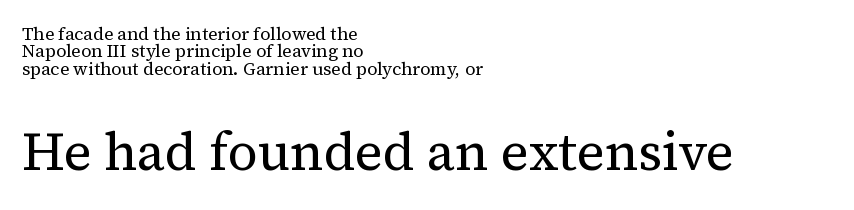
The image shows 53 px regular-weight serif type, upright; set left-aligned, tight line spacing (0.97x), normal letter spacing, not underlined; the second (bottom) block is 2.94x larger; medium stroke contrast and a medium x-height.
